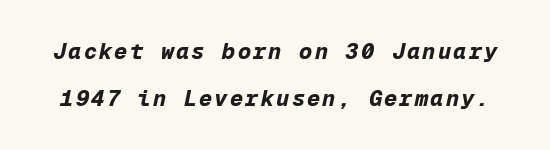
This sample uses an oblique cut, with every glyph tilted off the vertical. No word sits above an underline. I'd describe the lettering as bold — thick and assertive. Honestly, the rows look like they've been pulled way apart.
